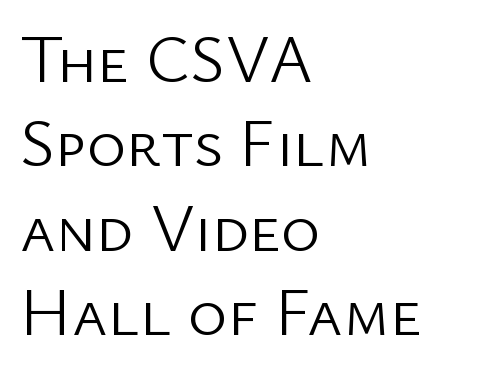
Q: Is the text bold? A: No.
Q: Is the text italic (slanted)? A: No, it is upright.
Q: Is the typeface a serif or a sans-serif typeface? A: Sans-serif.
Q: Is the text underlined? A: No.
Q: How is the paragraph aligned? A: Left-aligned.
Q: Is the spacing between letters normal or unusually wide? A: Normal.
Q: Is the spacing between lines tight, normal or loose? A: Normal.
Q: Width (condensed, normal, or wide)? A: Normal.
Q: Stroke contrast? A: Low.
Q: x-height? A: Medium.
Q: Monospaced? A: No.
